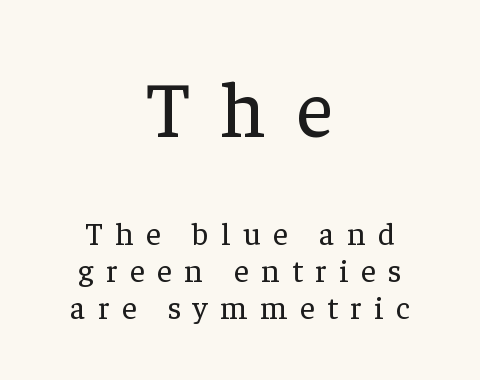
The image shows 80 px regular-weight serif type, upright; set centered, line spacing 1.17x, unusually wide letter spacing (+0.39 em), not underlined; the first (top) block is 2.5x larger; low stroke contrast and a medium x-height.
